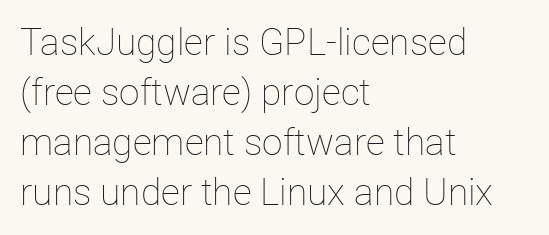
This block has exactly the height ordinary leading produces. Weight: in the light-to-regular range. Spacing verdict: proportional, widths tailored to each character. Anything drawn beneath the words? Only blank space. Between one letter and the next there's only the usual sliver of space. Is the block centered? No — it sits flush against the left margin.
